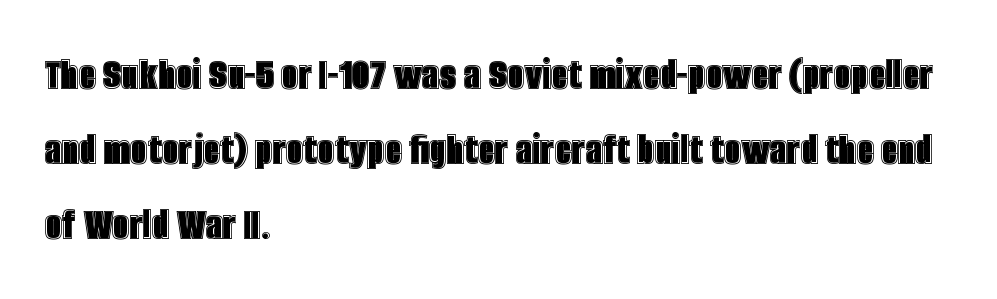
The image shows 48 px condensed type, upright; set left-aligned, normal line spacing (1.56x), normal letter spacing, not underlined; a large x-height.
